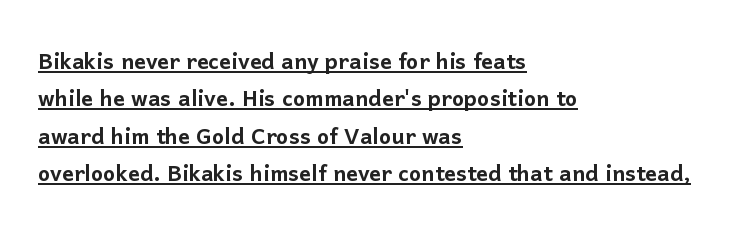
Q: Is the text italic (slanted)? A: No, it is upright.
Q: Is the typeface a serif or a sans-serif typeface? A: Sans-serif.
Q: Is the text underlined? A: Yes.
Q: How is the paragraph aligned? A: Left-aligned.
Q: Is the spacing between letters normal or unusually wide? A: Normal.
Q: Is the spacing between lines tight, normal or loose? A: Normal.
Q: Width (condensed, normal, or wide)? A: Normal.
Q: Stroke contrast? A: Low.
Q: x-height? A: Medium.
Q: Monospaced? A: No.
